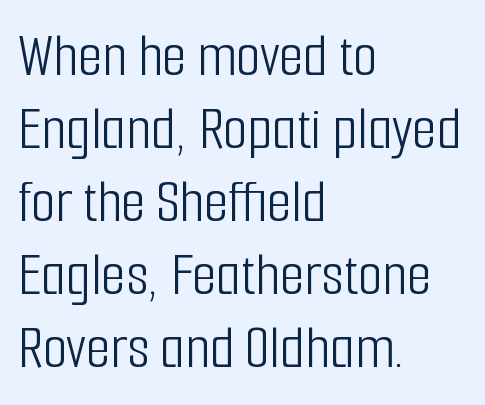
Q: Is the text bold? A: No.
Q: Is the text italic (slanted)? A: No, it is upright.
Q: Is the typeface a serif or a sans-serif typeface? A: Sans-serif.
Q: Is the text underlined? A: No.
Q: How is the paragraph aligned? A: Left-aligned.
Q: Is the spacing between letters normal or unusually wide? A: Normal.
Q: Width (condensed, normal, or wide)? A: Condensed.
Q: Stroke contrast? A: Low.
Q: x-height? A: Medium.
Q: Monospaced? A: No.
